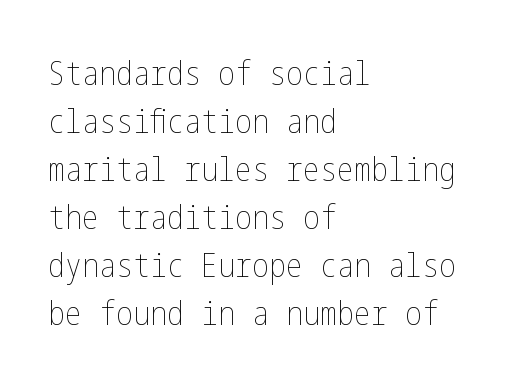
{"italic": "no", "bold": "no", "weight": "thin", "width": "condensed", "stroke_contrast": "low", "x_height": "medium", "underline": "no", "align": "left", "line_spacing": "normal", "line_spacing_ratio": 1.41, "letter_spacing": "normal", "letter_spacing_em": 0.0, "glyph_px": 34}
